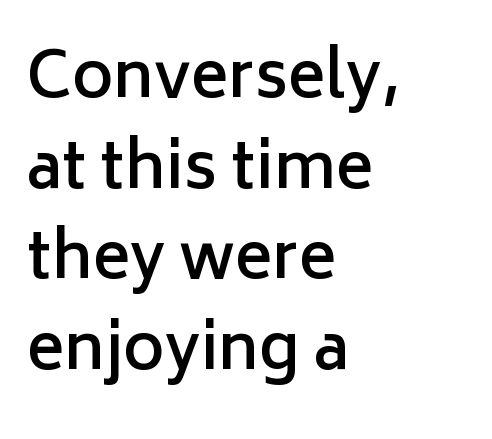
{"serif": "no", "italic": "no", "bold": "semi", "weight": "semibold", "width": "normal", "stroke_contrast": "low", "x_height": "medium", "monospaced": "no", "underline": "no", "align": "left", "line_spacing": "normal", "line_spacing_ratio": 1.44, "letter_spacing": "normal", "letter_spacing_em": 0.0, "glyph_px": 63}
